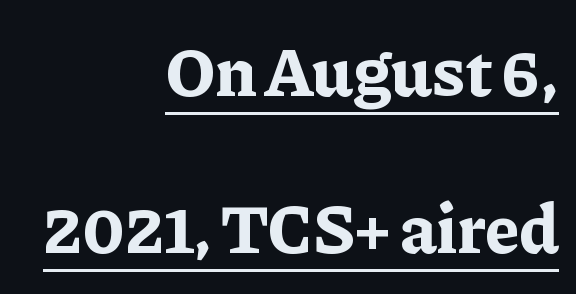
{"serif": "yes", "italic": "no", "bold": "yes", "weight": "bold", "width": "normal", "stroke_contrast": "low", "x_height": "medium", "monospaced": "no", "underline": "yes", "align": "right", "line_spacing": "loose", "line_spacing_ratio": 2.25, "letter_spacing": "normal", "letter_spacing_em": 0.0, "glyph_px": 70}
